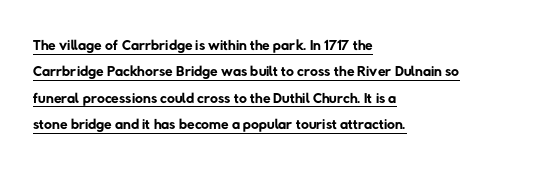
Horizontally, the lines are justified to the leading edge only. This sample uses plain, unmodified letter spacing. Weight: regular or lighter. Notice how a bar underscores the lettering throughout.
